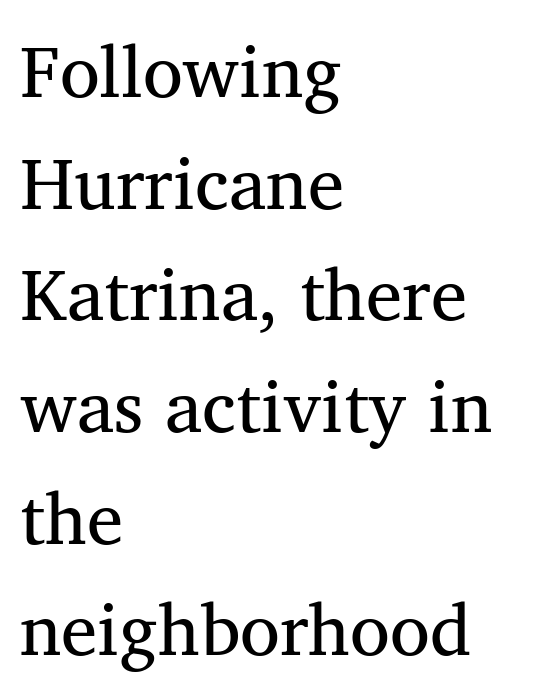
Q: Is the text bold? A: No.
Q: Is the typeface a serif or a sans-serif typeface? A: Serif.
Q: Is the text underlined? A: No.
Q: How is the paragraph aligned? A: Left-aligned.
Q: Is the spacing between letters normal or unusually wide? A: Normal.
Q: Is the spacing between lines tight, normal or loose? A: Normal.
Q: Width (condensed, normal, or wide)? A: Normal.
Q: Stroke contrast? A: Medium.
Q: x-height? A: Medium.
Q: Monospaced? A: No.
